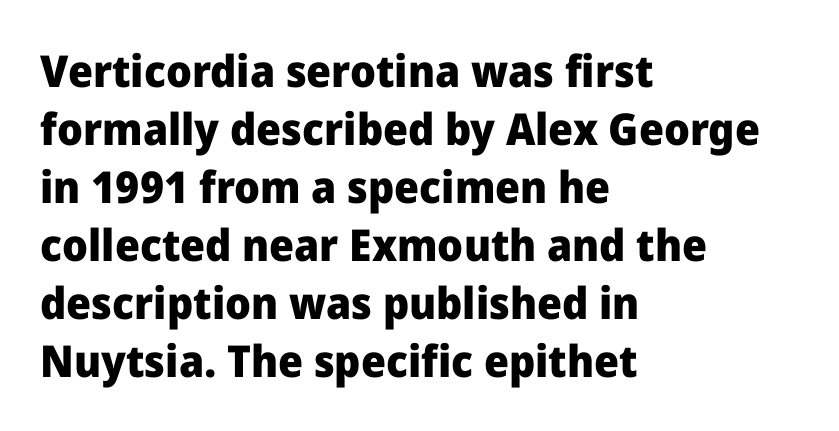
The horizontal fit of the characters is conventional and even. Check the space under the baseline: it is left empty. The rendering uses natural spacing where letterforms have individual widths. This block has exactly the height ordinary leading produces. Casual observation: everything's shoved over to the left. The type family on display is of the sans-serif kind.
